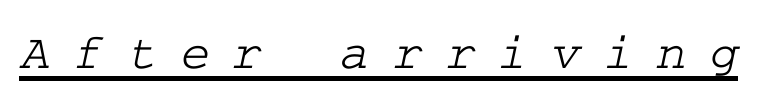
Q: Is the typeface a serif or a sans-serif typeface? A: Serif.
Q: Is the text underlined? A: Yes.
Q: Is the spacing between letters normal or unusually wide? A: Unusually wide.
Q: Width (condensed, normal, or wide)? A: Wide.
Q: Stroke contrast? A: Low.
Q: x-height? A: Medium.
